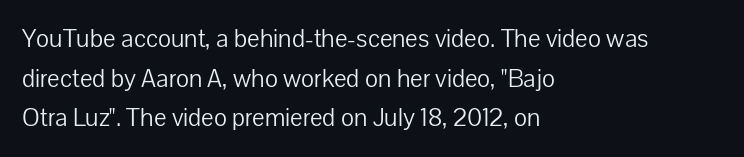
The image shows 25 px text type, upright; set left-aligned, normal line spacing (1.59x), normal letter spacing, not underlined.
